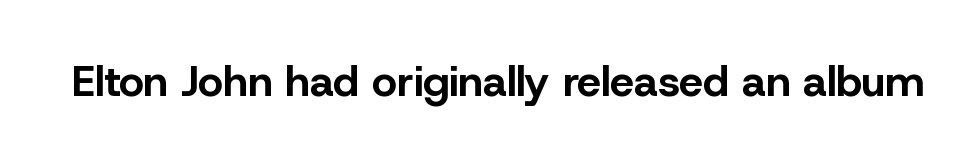
Q: Is the text bold? A: Yes.
Q: Is the text italic (slanted)? A: No, it is upright.
Q: Is the typeface a serif or a sans-serif typeface? A: Sans-serif.
Q: Is the text underlined? A: No.
Q: Is the spacing between letters normal or unusually wide? A: Normal.
Q: Width (condensed, normal, or wide)? A: Normal.
Q: Stroke contrast? A: Low.
Q: x-height? A: Medium.
Q: Monospaced? A: No.
